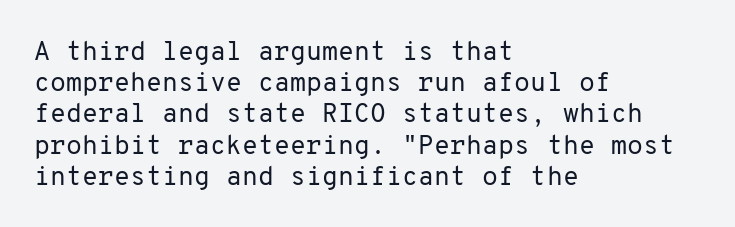
The image shows 26 px text type, upright; set left-aligned, line spacing 1.2x, normal letter spacing, not underlined.
